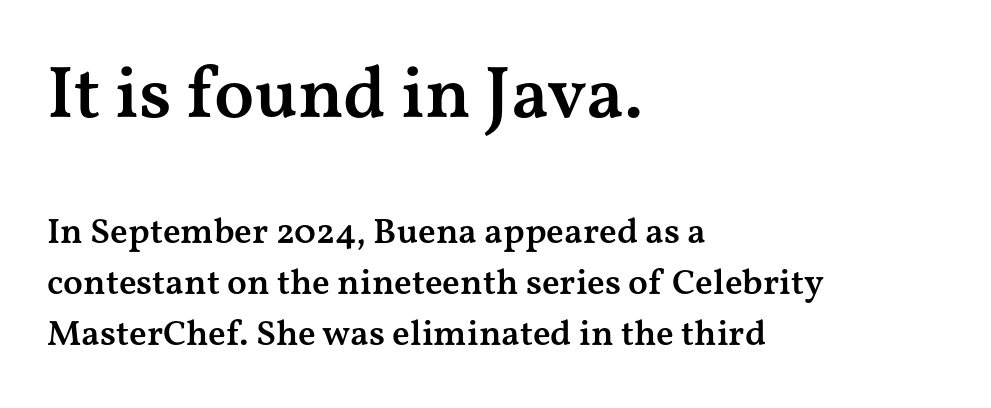
Designer's note — italics off, roman on. Only glyphs here, with clear space below each row. The face used here is proportionally spaced, like ordinary book or web type. Bigger letters appear in the top chunk; the bottom chunk is reduced.
